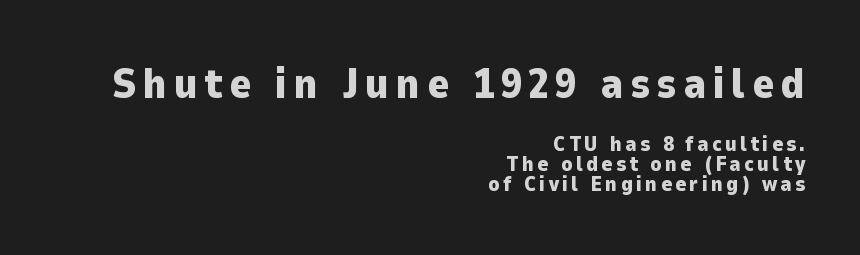
{"serif": "no", "italic": "no", "bold": "yes", "weight": "heavy", "width": "normal", "stroke_contrast": "low", "x_height": "medium", "monospaced": "no", "underline": "no", "align": "right", "line_spacing": "tight", "line_spacing_ratio": 0.96, "larger_block": "first", "size_ratio": 2.0, "glyph_px": 42}
